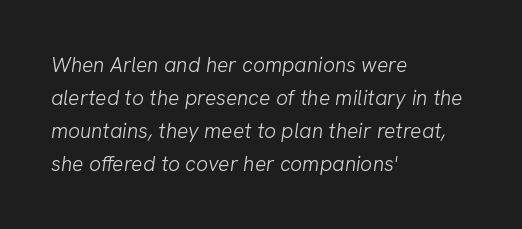
{"bold": "no", "underline": "no", "align": "left", "line_spacing": "normal", "line_spacing_ratio": 1.57, "letter_spacing": "normal", "letter_spacing_em": 0.0, "glyph_px": 21}
